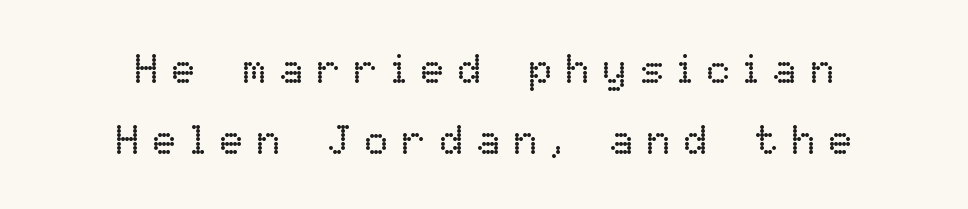
{"italic": "no", "bold": "no", "weight": "regular", "width": "normal", "stroke_contrast": "low", "x_height": "medium", "monospaced": "no", "underline": "no", "align": "center", "line_spacing_ratio": 1.73, "letter_spacing": "wide", "letter_spacing_em": 0.31, "glyph_px": 41}
